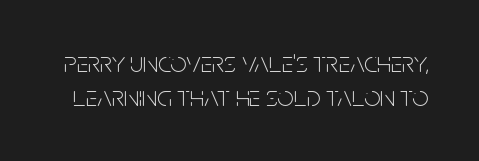
Q: Is the text bold? A: No.
Q: Is the text italic (slanted)? A: No, it is upright.
Q: Is the typeface a serif or a sans-serif typeface? A: Sans-serif.
Q: Is the text underlined? A: No.
Q: Is the spacing between letters normal or unusually wide? A: Normal.
Q: Width (condensed, normal, or wide)? A: Condensed.
Q: Stroke contrast? A: Low.
Q: x-height? A: Large.
Q: Monospaced? A: No.
